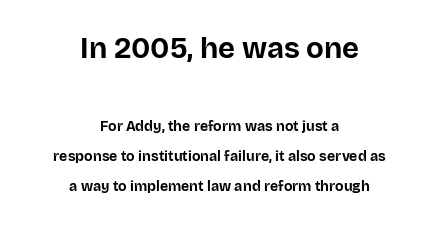
Spacing verdict: proportional, widths tailored to each character. Descenders hang freely into open space. No feet cap the strokes, marking this as sans-serif type. Honestly, the rows look like they've been pulled way apart.
